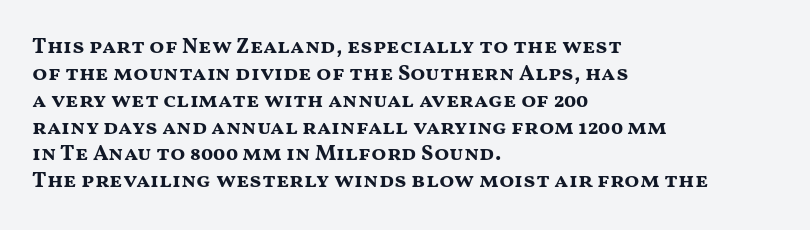
{"italic": "no", "bold": "yes", "underline": "no", "align": "left", "line_spacing_ratio": 1.22, "letter_spacing": "normal", "letter_spacing_em": 0.0, "glyph_px": 22}
